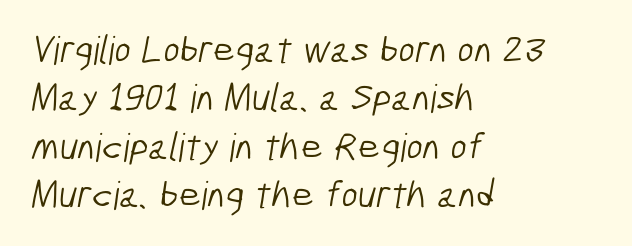
{"serif": "no", "bold": "no", "weight": "light", "width": "condensed", "stroke_contrast": "low", "x_height": "medium", "monospaced": "no", "underline": "no", "align": "left", "line_spacing_ratio": 1.24, "letter_spacing": "normal", "letter_spacing_em": 0.0, "glyph_px": 39}
